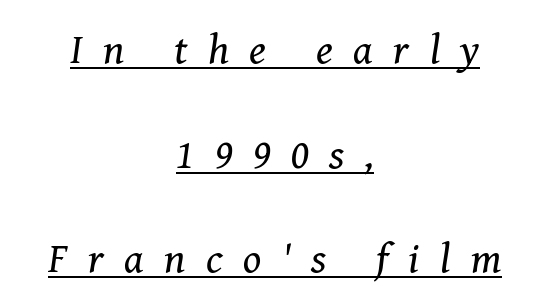
Here the designer chose a conventional face with non-uniform glyph widths. The rendering positions every line midway between the sides. Characters follow at a spacing far wider than the type designer built in. Emphasis-style slanted type is in use. Check where the strokes stop: tiny serifs finish them off. Each line of the rendering has a horizontal stroke beneath the glyphs.
